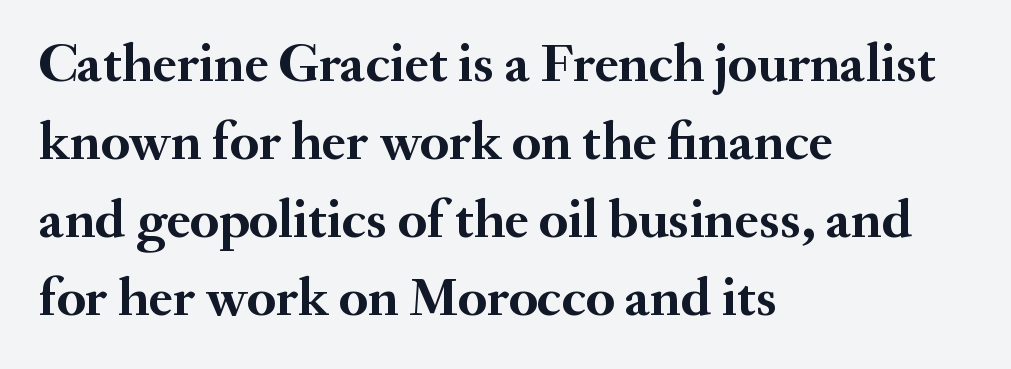
{"serif": "yes", "italic": "no", "bold": "yes", "weight": "semibold", "width": "normal", "stroke_contrast": "medium", "x_height": "small", "monospaced": "no", "underline": "no", "align": "left", "line_spacing": "normal", "line_spacing_ratio": 1.42, "letter_spacing": "normal", "letter_spacing_em": 0.0, "glyph_px": 55}
